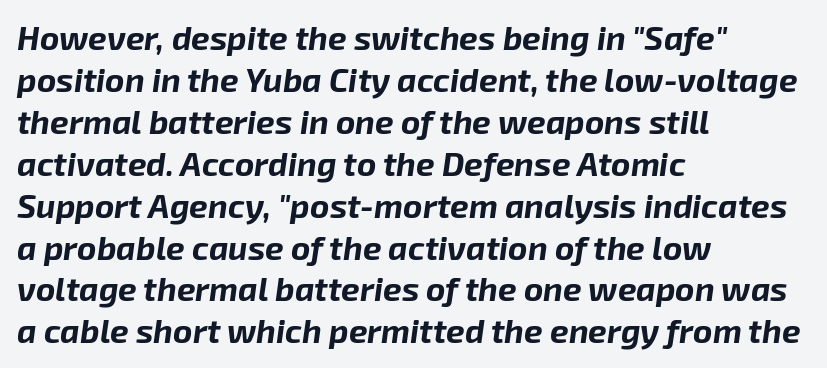
{"italic": "yes", "lean": "right", "slant_degrees": 8, "bold": "yes", "weight": "bold", "width": "normal", "stroke_contrast": "low", "x_height": "medium", "monospaced": "no", "underline": "no", "align": "left", "line_spacing": "normal", "line_spacing_ratio": 1.27, "letter_spacing": "normal", "letter_spacing_em": 0.0, "glyph_px": 33}
